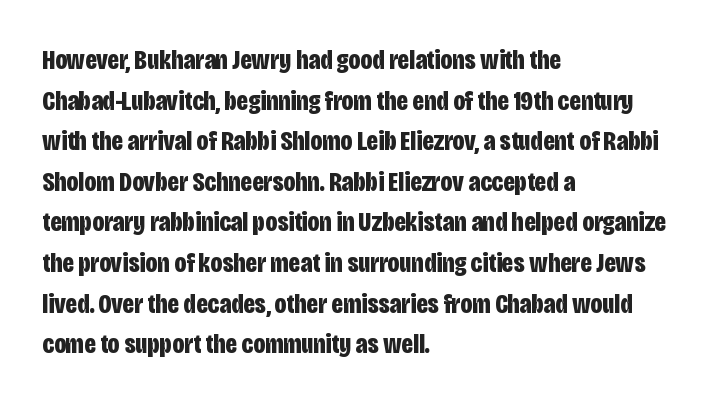
{"serif": "no", "italic": "no", "bold": "yes", "weight": "bold", "width": "condensed", "stroke_contrast": "low", "x_height": "large", "monospaced": "no", "underline": "no", "align": "left", "line_spacing": "normal", "line_spacing_ratio": 1.45, "letter_spacing": "normal", "letter_spacing_em": 0.0, "glyph_px": 28}
